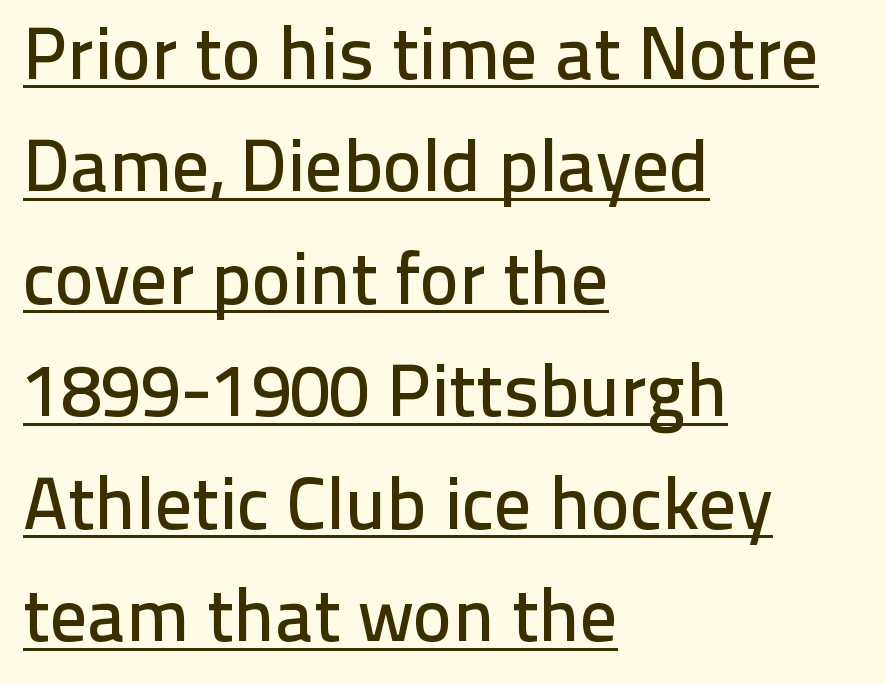
The image shows 74 px sans-serif type, upright; set left-aligned, normal line spacing (1.52x), normal letter spacing, underlined; low stroke contrast and a medium x-height.
